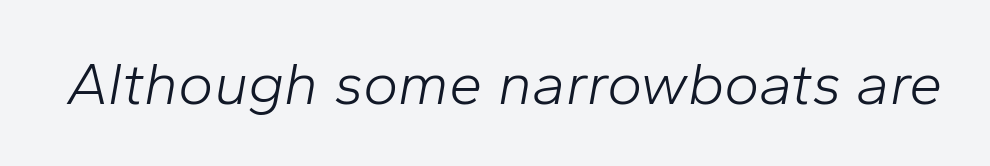
The typography opts for an oblique posture over an upright one. Unmarked baselines from the first word to the last. This sample has the flowing, uneven cadence of proportional lettering. Weight: not bold — regular or lighter. Each word holds together tightly as a unit, with standard inter-letter gaps.
